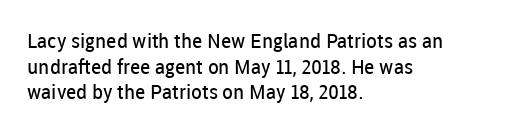
The image shows 20 px text type, upright; set left-aligned, normal line spacing (1.28x), normal letter spacing, not underlined.
